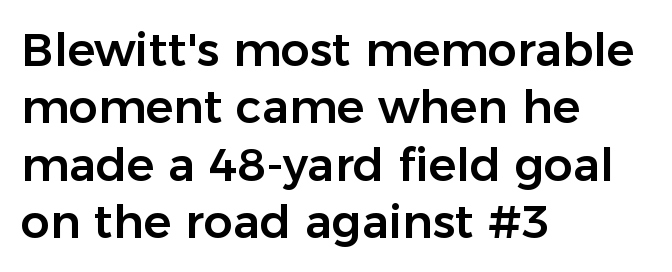
{"serif": "no", "italic": "no", "width": "normal", "stroke_contrast": "low", "x_height": "medium", "monospaced": "no", "underline": "no", "align": "left", "line_spacing": "normal", "line_spacing_ratio": 1.25, "letter_spacing": "normal", "letter_spacing_em": 0.0, "glyph_px": 46}
